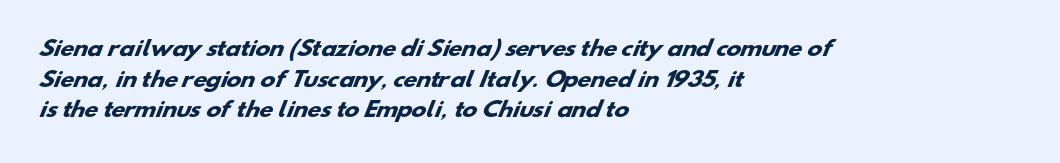
The image shows 20 px bold type; set left-aligned, normal line spacing (1.53x), normal letter spacing, not underlined.
